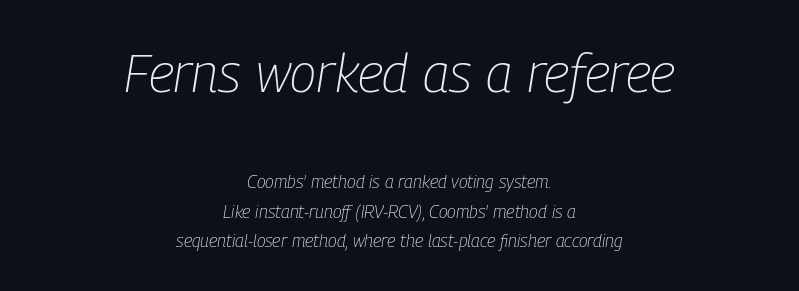
No extra tracking has been applied to these lines. The face used here has a pronounced slope to its letters. A light-to-regular cut is what we see here. Looks like regular typesetting: each glyph gets only the width it needs. The initial chunk of copy outweighs the following chunk in type size.
